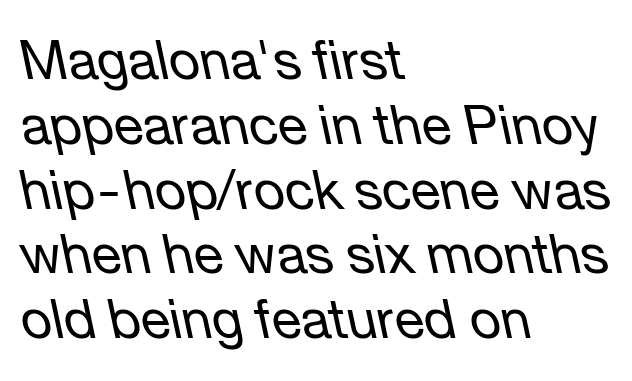
{"italic": "yes", "lean": "left", "slant_degrees": 12, "bold": "no", "weight": "regular", "width": "normal", "stroke_contrast": "low", "x_height": "medium", "monospaced": "no", "underline": "no", "align": "left", "line_spacing_ratio": 1.2, "letter_spacing": "normal", "letter_spacing_em": 0.0, "glyph_px": 54}
